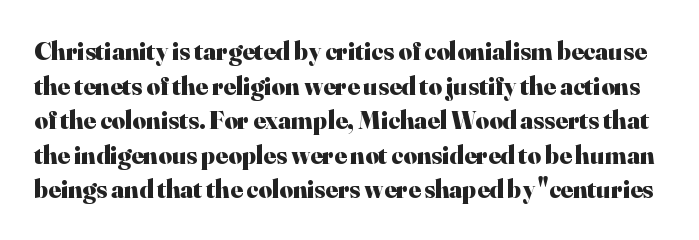
{"italic": "no", "bold": "yes", "underline": "no", "line_spacing": "normal", "line_spacing_ratio": 1.33, "letter_spacing": "normal", "letter_spacing_em": 0.0, "glyph_px": 26}
